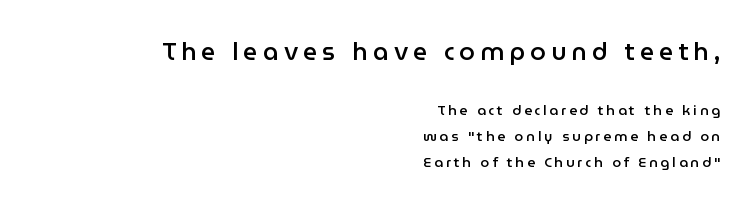
{"italic": "no", "bold": "semi", "underline": "no", "align": "right", "line_spacing_ratio": 1.87, "letter_spacing": "wide", "letter_spacing_em": 0.2, "larger_block": "first", "size_ratio": 1.79, "glyph_px": 25}
